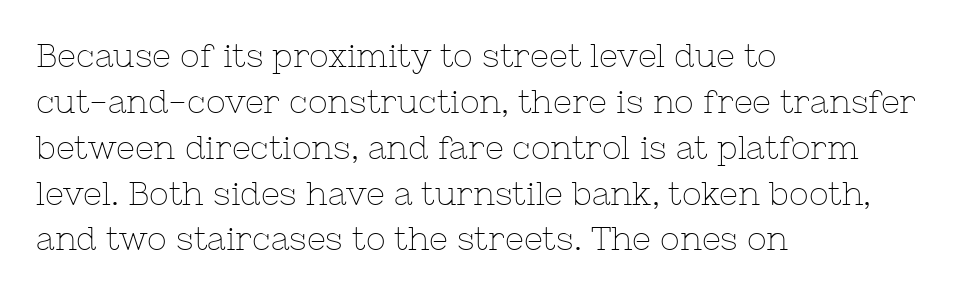
Bold? No — there's no thickening of the strokes. Character widths vary here, with narrow letters taking less room than wide ones. Serif or sans? Serif — the stroke terminals have little feet. Tracking value appears to be zero — textbook default spacing.
